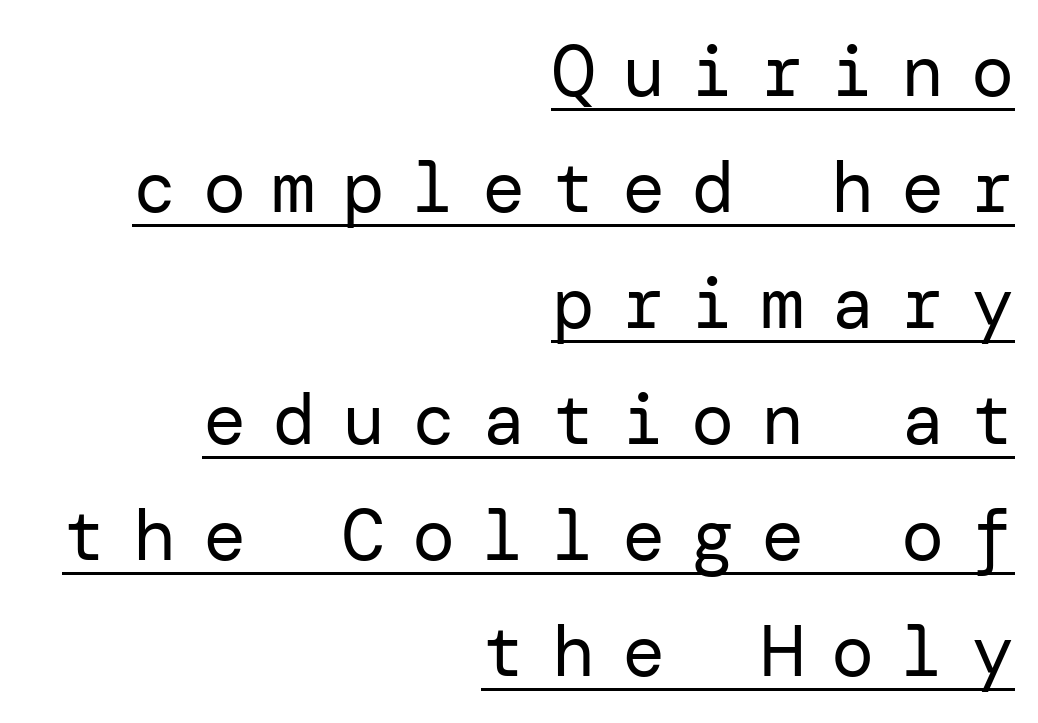
{"serif": "no", "italic": "no", "bold": "no", "weight": "regular", "width": "normal", "stroke_contrast": "low", "x_height": "medium", "underline": "yes", "align": "right", "line_spacing": "normal", "line_spacing_ratio": 1.61, "letter_spacing": "wide", "letter_spacing_em": 0.37, "glyph_px": 72}
